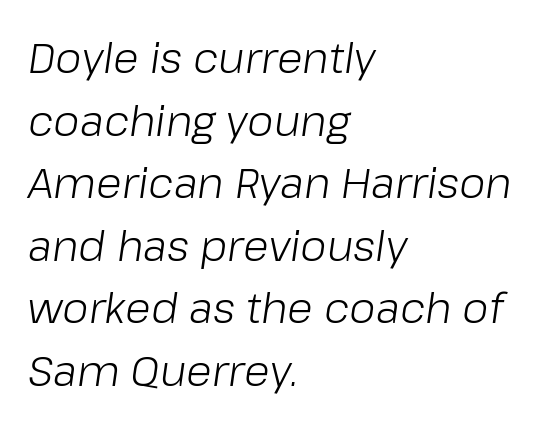
The image shows 42 px light type, italic (leaning right); set left-aligned, normal line spacing (1.49x), normal letter spacing, not underlined; low stroke contrast and a medium x-height.
